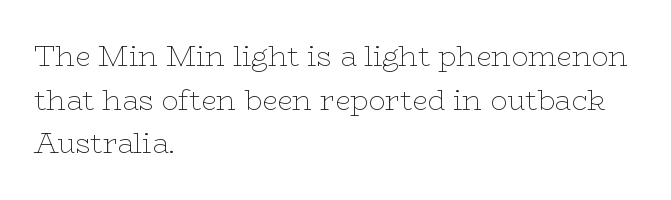
Regarding leading, the lines here are spaced in the standard way. Proportional: the letters do not fall into vertical columns. The passage is arranged the way most books set body copy — flush left. No extra tracking has been applied to these lines. The type family on display is of the serif kind. Italic? Not at all — the glyphs are vertical.
